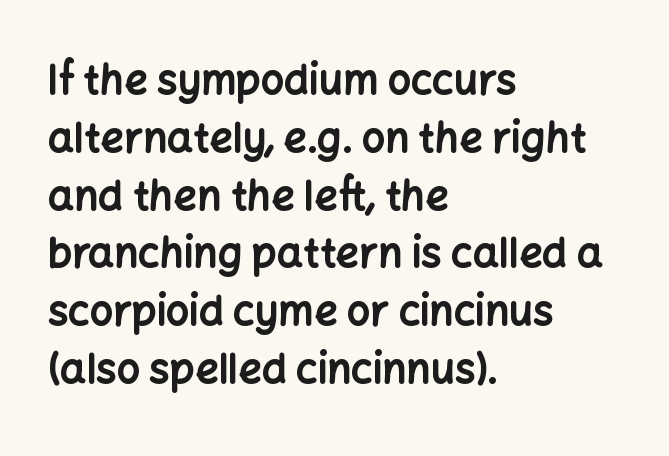
Q: Is the text bold? A: Yes.
Q: Is the text italic (slanted)? A: No, it is upright.
Q: Is the typeface a serif or a sans-serif typeface? A: Sans-serif.
Q: Is the text underlined? A: No.
Q: How is the paragraph aligned? A: Left-aligned.
Q: Is the spacing between letters normal or unusually wide? A: Normal.
Q: Is the spacing between lines tight, normal or loose? A: Normal.
Q: Width (condensed, normal, or wide)? A: Normal.
Q: Stroke contrast? A: Low.
Q: x-height? A: Medium.
Q: Monospaced? A: No.
